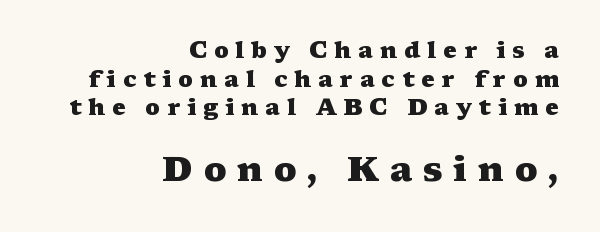
Q: Is the text bold? A: Yes.
Q: Is the text italic (slanted)? A: No, it is upright.
Q: Is the typeface a serif or a sans-serif typeface? A: Serif.
Q: Is the text underlined? A: No.
Q: How is the paragraph aligned? A: Right-aligned.
Q: Is the spacing between letters normal or unusually wide? A: Unusually wide.
Q: Which block of text is set in a larger size, the first (top) or the second (bottom)? A: The second (bottom) one.
Q: Width (condensed, normal, or wide)? A: Wide.
Q: Stroke contrast? A: Medium.
Q: x-height? A: Medium.
Q: Monospaced? A: No.
